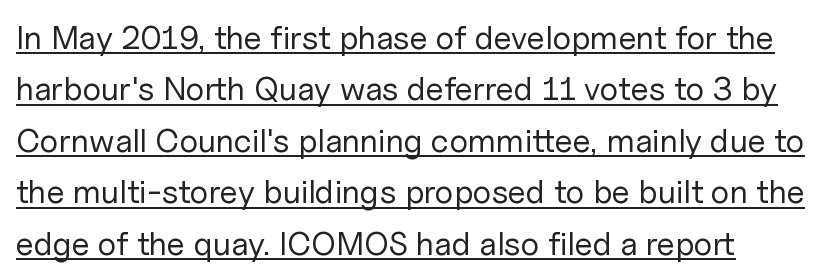
The lines in this sample share a left origin and differ only in where they stop. Tall strokes in this sample are plumb rather than angled. Weight: not bold — regular or lighter. Caption: standard tracking, unaltered. The line-height multiplier appears to be the usual default. Check the space under the baseline: a stroke is drawn there.
